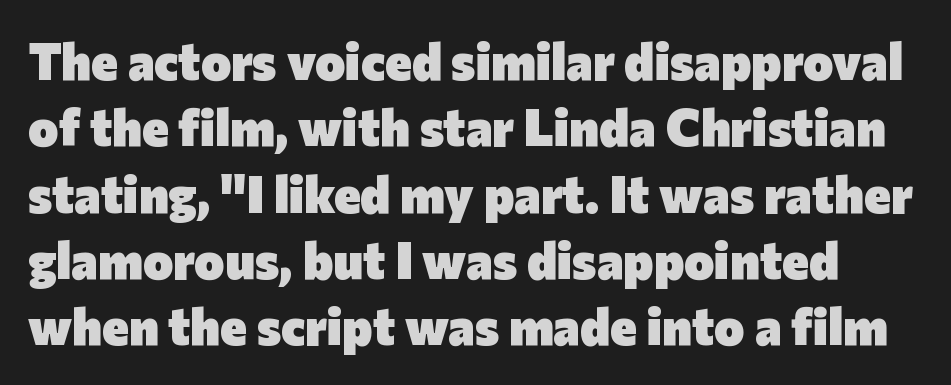
The image shows 51 px heavy sans-serif type, upright; set normal line spacing (1.3x), normal letter spacing, not underlined; low stroke contrast and a medium x-height.
